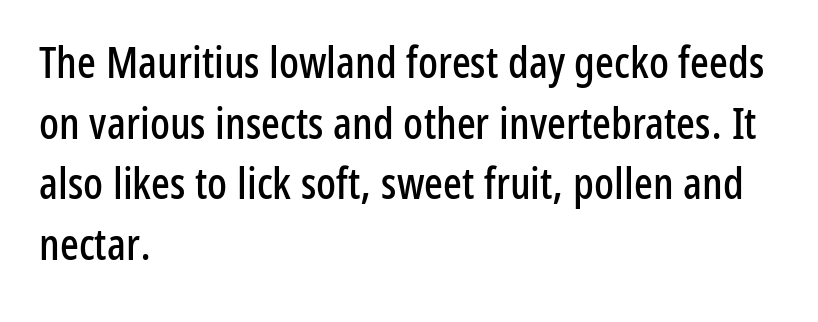
Q: Is the text italic (slanted)? A: No, it is upright.
Q: Is the typeface a serif or a sans-serif typeface? A: Sans-serif.
Q: Is the text underlined? A: No.
Q: How is the paragraph aligned? A: Left-aligned.
Q: Is the spacing between letters normal or unusually wide? A: Normal.
Q: Is the spacing between lines tight, normal or loose? A: Normal.
Q: Width (condensed, normal, or wide)? A: Condensed.
Q: Stroke contrast? A: Low.
Q: x-height? A: Medium.
Q: Monospaced? A: No.
